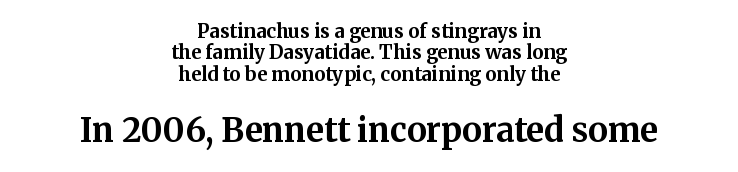
The image shows 33 px bold serif type, upright; set centered, tight line spacing (1.12x), normal letter spacing, not underlined; the second (bottom) block is 1.74x larger; medium stroke contrast and a medium x-height.
